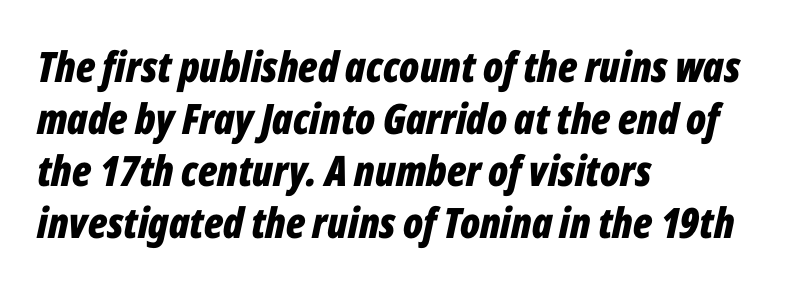
Pretty heavy lettering here — definitely bold. Nobody touched the tracking dial on this one. Quick note: underline off. These lines were composed using italics.
